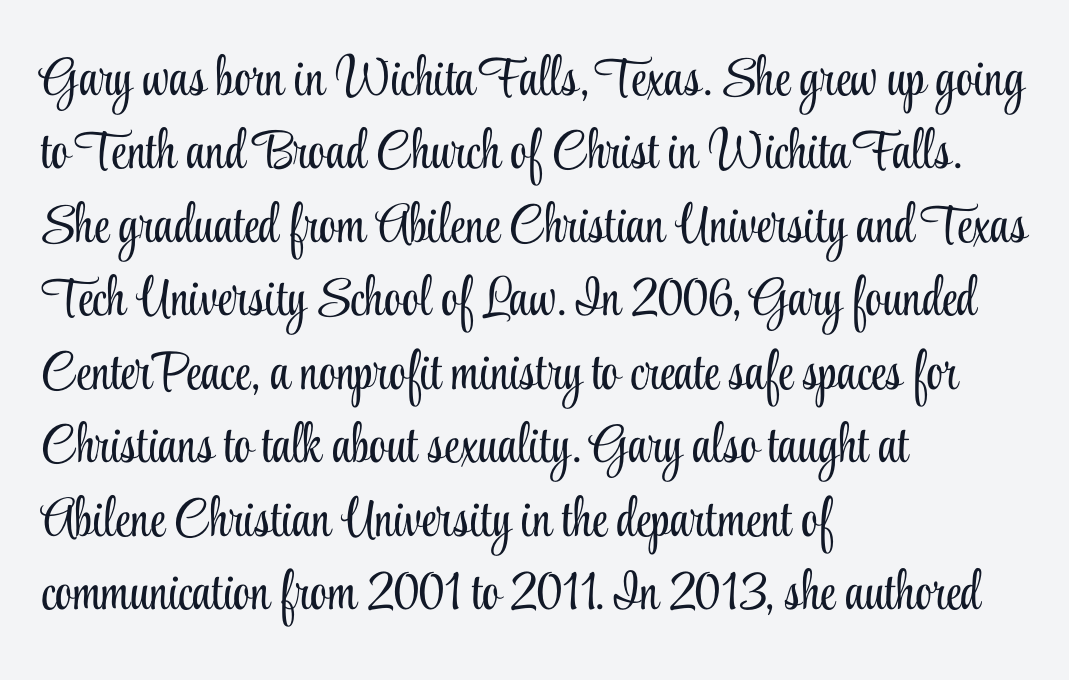
The image shows 54 px light, condensed serif type; set left-aligned, normal line spacing (1.36x), normal letter spacing, not underlined; low stroke contrast and a small x-height.
